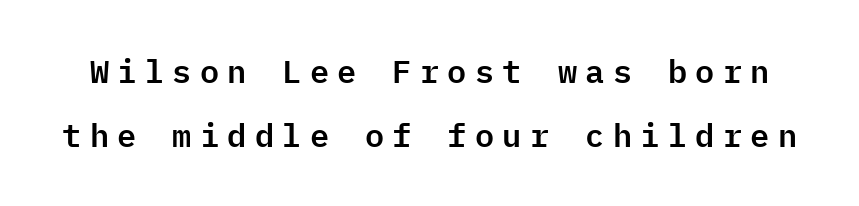
Q: Is the text italic (slanted)? A: No, it is upright.
Q: Is the typeface a serif or a sans-serif typeface? A: Sans-serif.
Q: Is the text underlined? A: No.
Q: Is the spacing between letters normal or unusually wide? A: Unusually wide.
Q: Is the spacing between lines tight, normal or loose? A: Loose.
Q: Width (condensed, normal, or wide)? A: Normal.
Q: Stroke contrast? A: Low.
Q: x-height? A: Medium.
Q: Monospaced? A: Yes.
